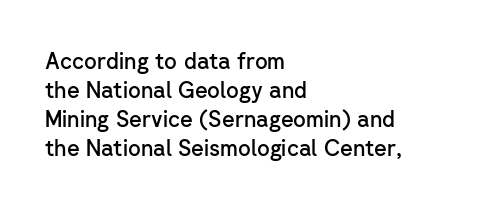
If you drew a ruler down the left edge, every line would touch it. The specimen reads as upright at a glance. The rendering uses a moderate line-height, typical for paragraphs. Has an underline been added? It has not. The line texture is even and compact thanks to regular tracking. Summary of weight: moderately heavy, a semibold.
